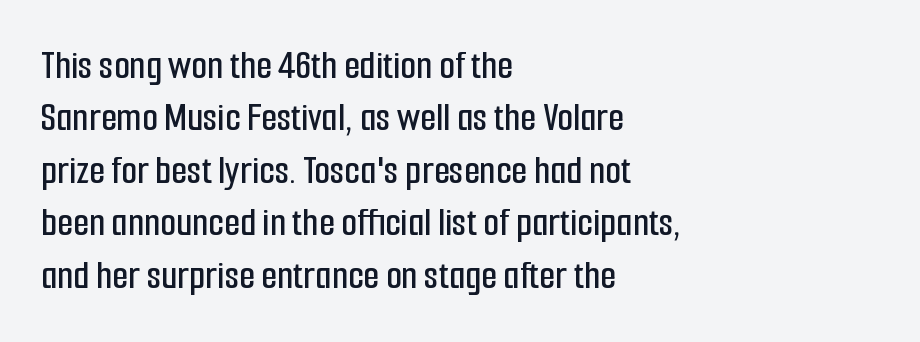
Q: Is the text italic (slanted)? A: No, it is upright.
Q: Is the typeface a serif or a sans-serif typeface? A: Sans-serif.
Q: Is the text underlined? A: No.
Q: How is the paragraph aligned? A: Left-aligned.
Q: Is the spacing between letters normal or unusually wide? A: Normal.
Q: Is the spacing between lines tight, normal or loose? A: Normal.
Q: Width (condensed, normal, or wide)? A: Condensed.
Q: Stroke contrast? A: Low.
Q: x-height? A: Medium.
Q: Monospaced? A: No.
